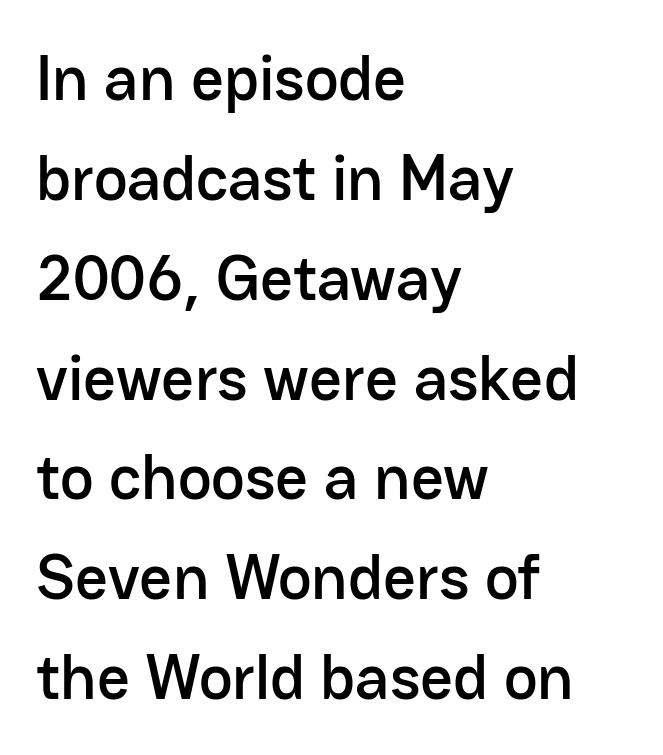
This rendering features lettering with no underline. The designer went with a sans here, leaving each stem footless. Italic? Not at all — the glyphs are vertical. Left-aligned paragraph, ragged on the right. The rendering uses natural spacing where letterforms have individual widths. The designer left line spacing at the default.
